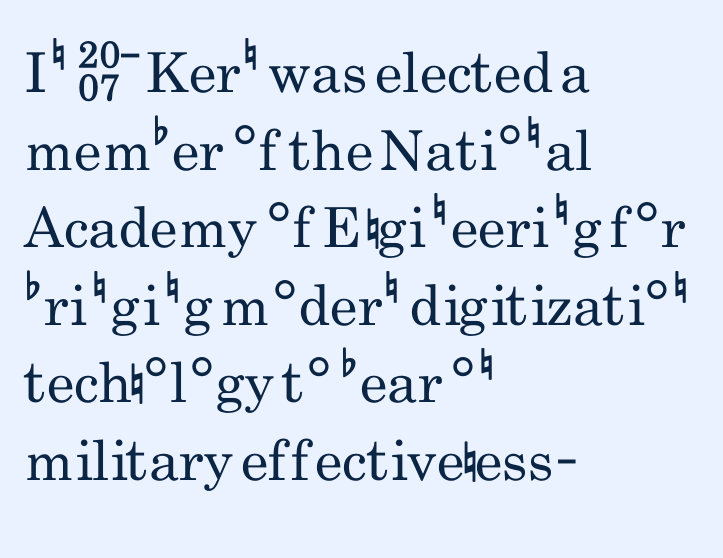
The image shows 55 px regular-weight, condensed sans-serif type, upright; set left-aligned, normal line spacing (1.41x), normal letter spacing, not underlined; low stroke contrast and a small x-height.
